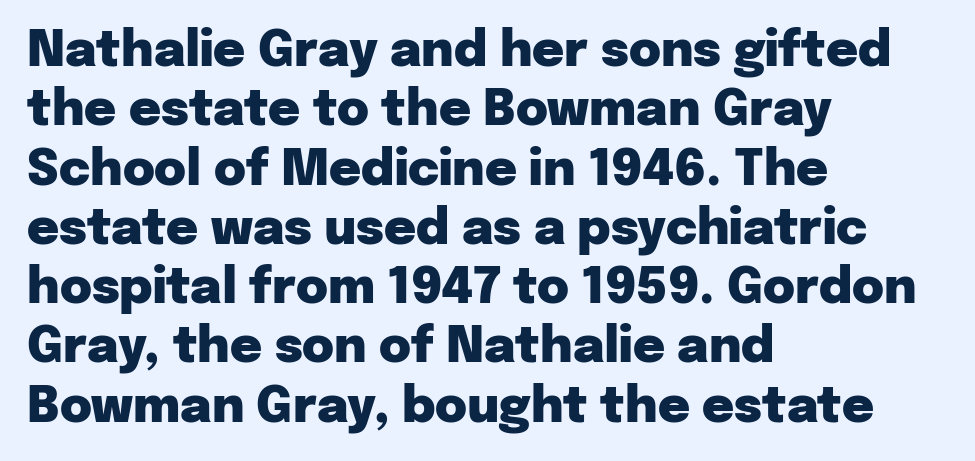
The image shows 49 px heavy sans-serif type, upright; set left-aligned, line spacing 1.21x, normal letter spacing, not underlined; low stroke contrast and a medium x-height.
